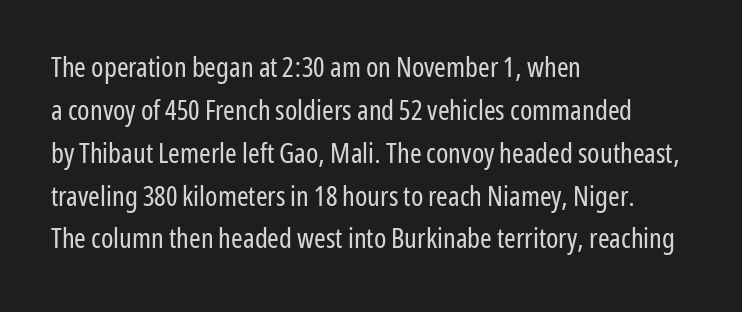
{"serif": "no", "italic": "no", "bold": "no", "weight": "regular", "width": "condensed", "stroke_contrast": "low", "x_height": "medium", "monospaced": "no", "underline": "no", "align": "left", "line_spacing": "normal", "line_spacing_ratio": 1.53, "letter_spacing": "normal", "letter_spacing_em": 0.0, "glyph_px": 28}
